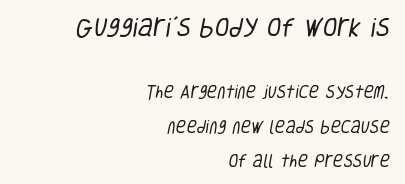
The image shows 21 px text type; set right-aligned, loose line spacing (2.45x), normal letter spacing, not underlined; the first (top) block is 1.5x larger.
